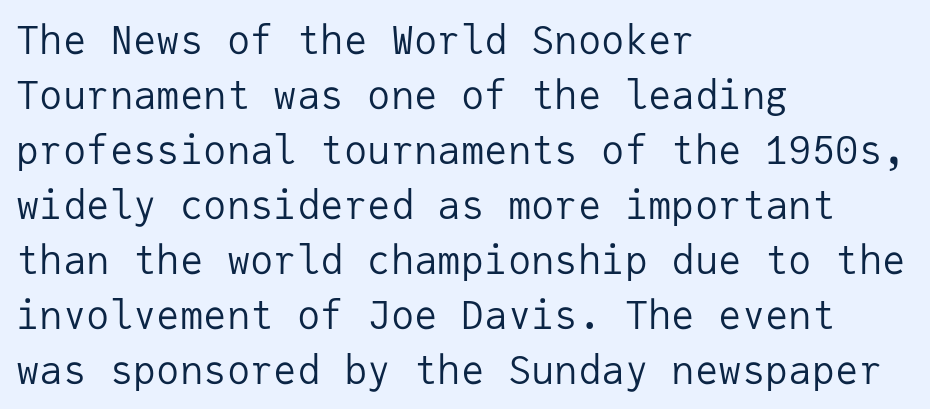
The image shows 39 px regular-weight sans-serif type, upright, monospaced; set left-aligned, normal line spacing (1.41x), normal letter spacing, not underlined; low stroke contrast and a medium x-height.
